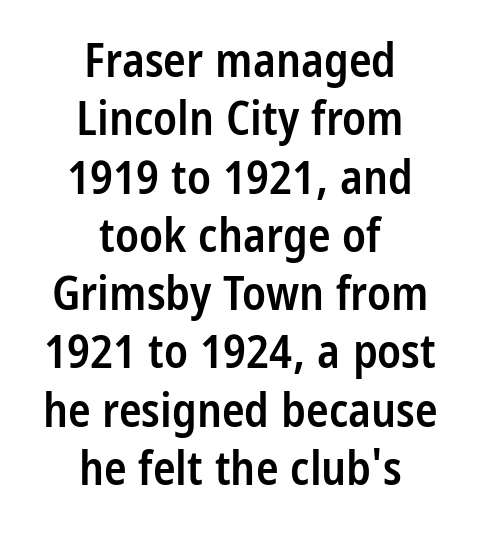
Each line is balanced around a shared central axis. Is this a fixed-width face? No — the glyphs have proportional, varying widths. Do the letters lean? They stand straight. Firm but not heavy-handed strokes: this text is semibold. The rendering keeps characters at their native spacing. Check the space under the baseline: it is left empty.
